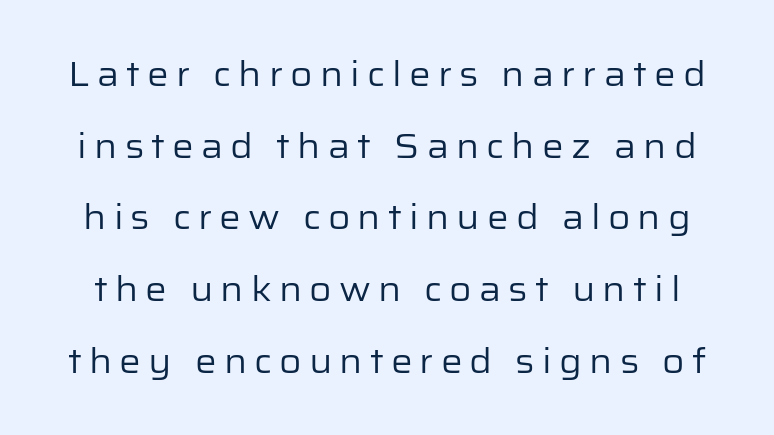
Serifs: no, the terminals of the letterforms are clean. The face used here is proportionally spaced, like ordinary book or web type. The lettering holds an erect, upright posture throughout. Heft: none added — not bold. Does extra space separate the letters? Yes, quite a lot of it. Leading: increased.
